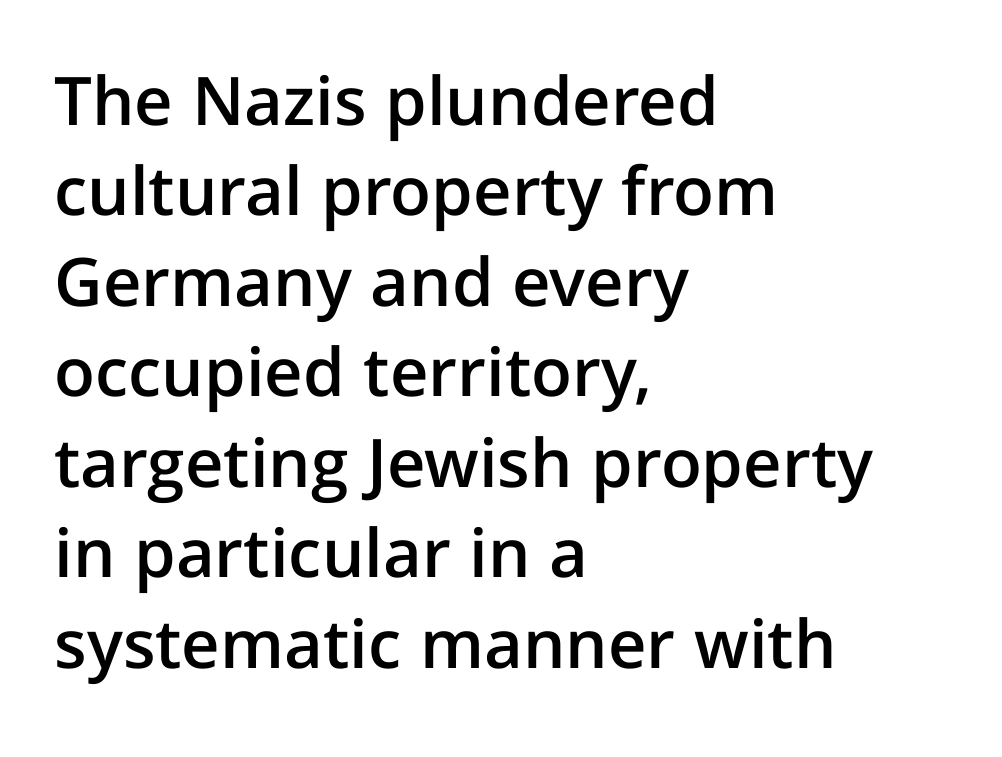
The image shows 67 px semibold sans-serif type, upright; set left-aligned, normal line spacing (1.35x), normal letter spacing, not underlined; low stroke contrast and a medium x-height.
